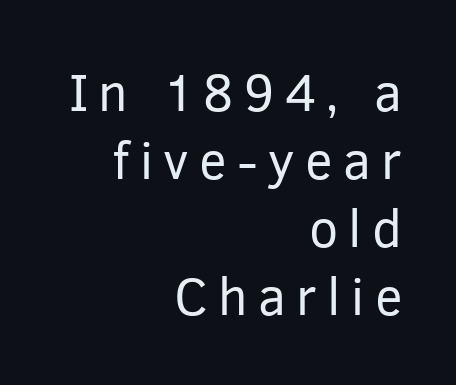
Letter spacing: wide. This sample has the flowing, uneven cadence of proportional lettering. In CSS terms this would be text-align: right. A sans-serif font was chosen for this passage.
